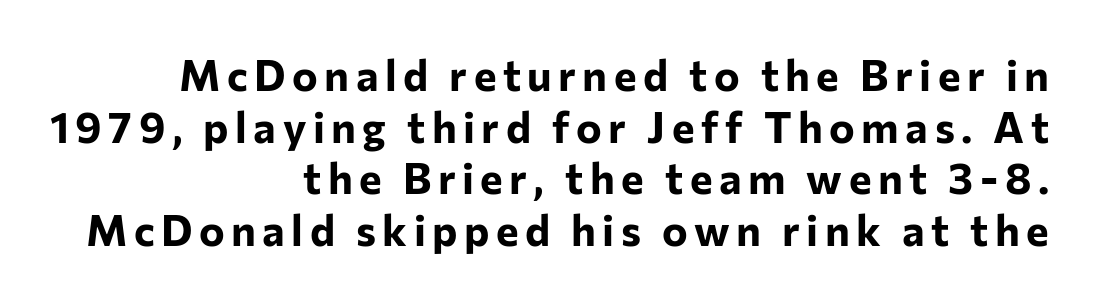
Q: Is the text bold? A: Yes.
Q: Is the text italic (slanted)? A: No, it is upright.
Q: Is the typeface a serif or a sans-serif typeface? A: Sans-serif.
Q: Is the text underlined? A: No.
Q: How is the paragraph aligned? A: Right-aligned.
Q: Width (condensed, normal, or wide)? A: Normal.
Q: Stroke contrast? A: Low.
Q: x-height? A: Medium.
Q: Monospaced? A: No.
